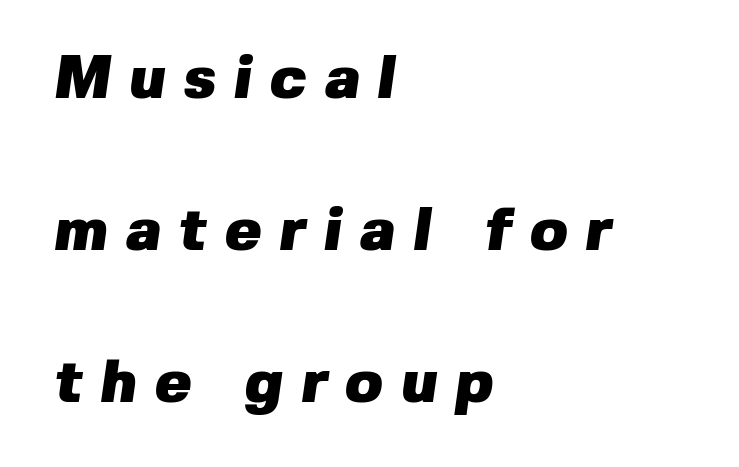
{"serif": "no", "bold": "yes", "weight": "heavy", "width": "normal", "stroke_contrast": "low", "x_height": "medium", "monospaced": "no", "underline": "no", "align": "left", "line_spacing": "loose", "line_spacing_ratio": 2.49, "letter_spacing": "wide", "letter_spacing_em": 0.29, "glyph_px": 61}
